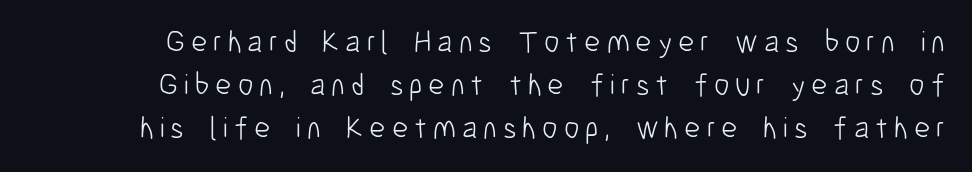
{"serif": "no", "italic": "no", "bold": "no", "weight": "light", "width": "condensed", "stroke_contrast": "low", "x_height": "medium", "monospaced": "no", "underline": "no", "line_spacing": "normal", "line_spacing_ratio": 1.38, "glyph_px": 31}
